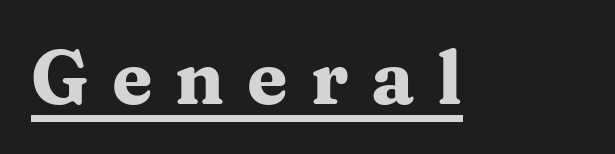
Glance below the letters and you will spot a drawn line. The type sits square on the baseline with zero lean. This is heavy type, rendered in bold. The letters advance in unequal steps, a hallmark of proportional type.
